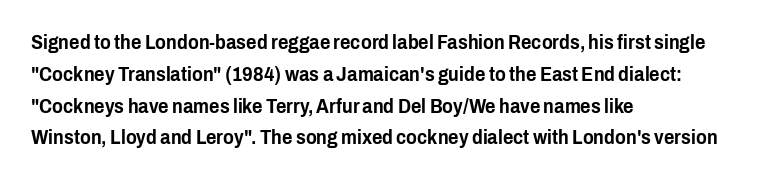
The letterforms sit shoulder to shoulder at normal distance. Ordinary non-slanted type is in use. All the whitespace from short lines collects on the right. The space between consecutive lines is moderate. The area under the type is left untouched.
